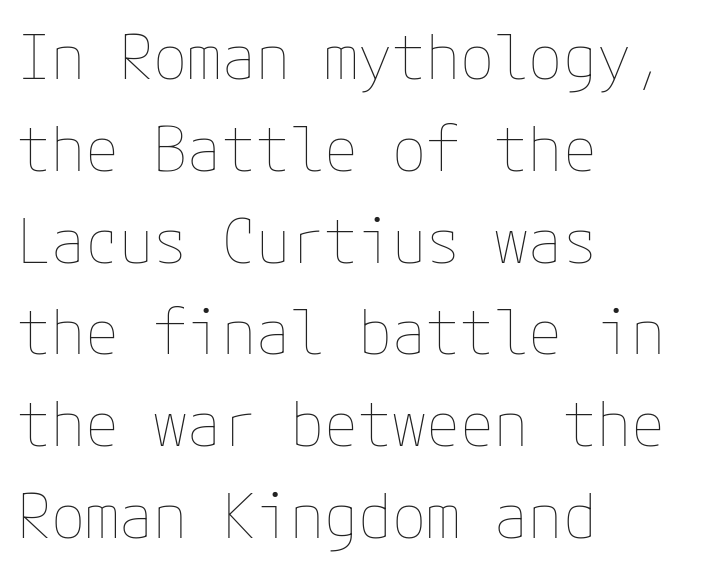
How are the letters spaced? Ordinarily, with no added tracking. Horizontal alignment here is leftward, the default for most running prose. Stem width sits at or under what a default text font uses. Italic? Not at all — the glyphs are vertical. Nobody drew a line under any word here. A typesetter would call this leading conventional body-copy spacing.
